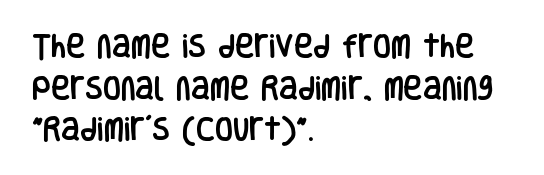
The image shows 26 px text type, upright; set left-aligned, normal line spacing (1.6x), normal letter spacing, not underlined.
